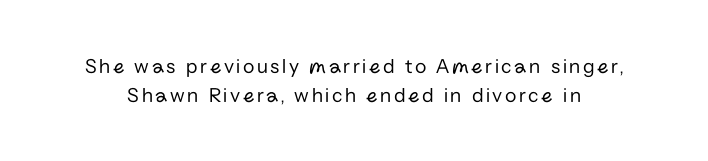
The image shows 21 px text type, upright; set normal line spacing (1.37x), not underlined.
